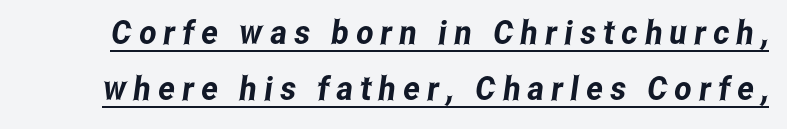
The image shows 33 px condensed sans-serif type; set normal line spacing (1.7x), unusually wide letter spacing (+0.22 em), underlined; low stroke contrast and a medium x-height.
